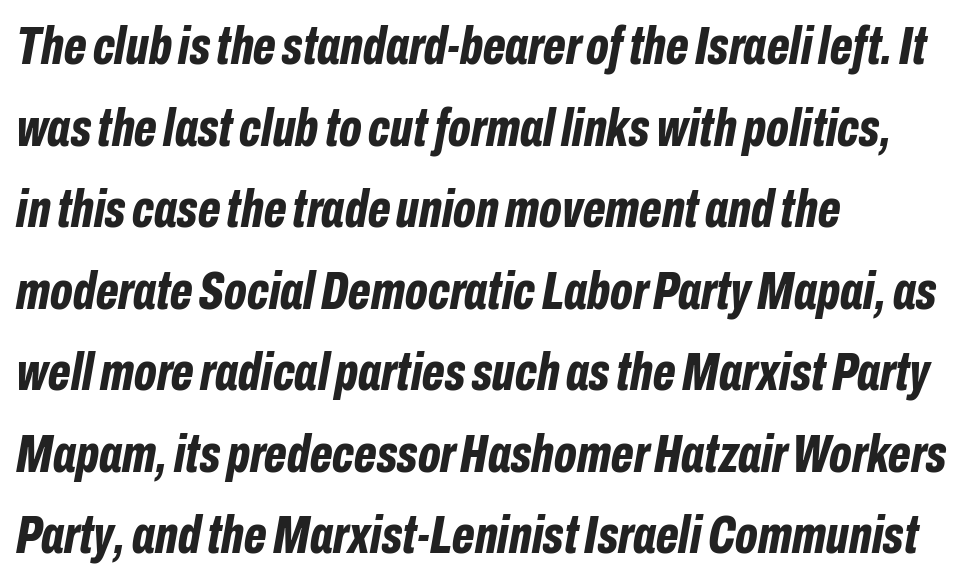
{"italic": "yes", "lean": "right", "slant_degrees": 10, "bold": "yes", "weight": "bold", "width": "condensed", "stroke_contrast": "low", "x_height": "medium", "monospaced": "no", "underline": "no", "align": "left", "line_spacing": "normal", "line_spacing_ratio": 1.51, "letter_spacing": "normal", "letter_spacing_em": 0.0, "glyph_px": 54}
